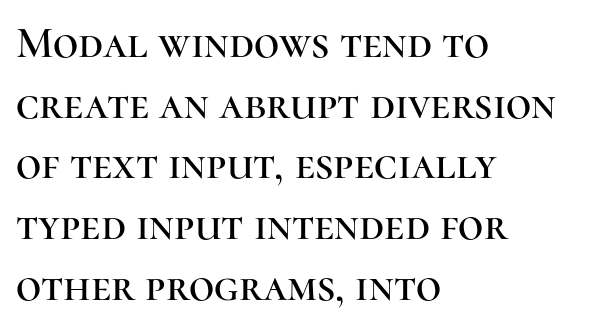
Q: Is the text italic (slanted)? A: No, it is upright.
Q: Is the typeface a serif or a sans-serif typeface? A: Serif.
Q: Is the text underlined? A: No.
Q: How is the paragraph aligned? A: Left-aligned.
Q: Is the spacing between letters normal or unusually wide? A: Normal.
Q: Is the spacing between lines tight, normal or loose? A: Normal.
Q: Width (condensed, normal, or wide)? A: Normal.
Q: Stroke contrast? A: High.
Q: x-height? A: Medium.
Q: Monospaced? A: No.
